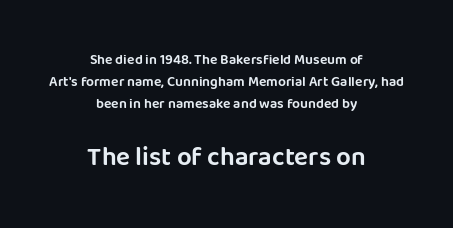
{"italic": "no", "underline": "no", "align": "center", "line_spacing": "normal", "line_spacing_ratio": 1.57, "letter_spacing": "normal", "letter_spacing_em": 0.0, "larger_block": "second", "size_ratio": 1.86, "glyph_px": 26}
